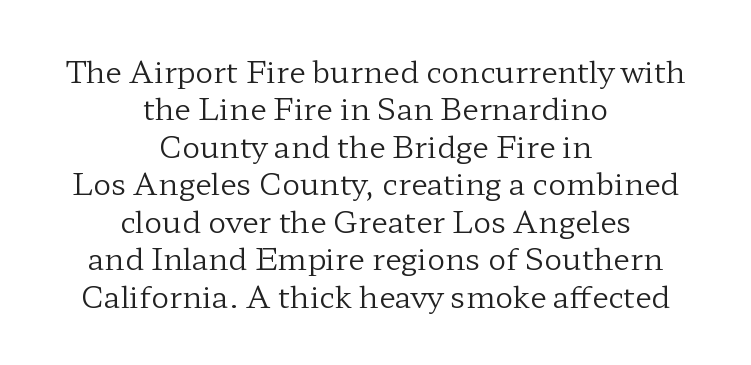
The baseline area is clear. The passage shown is typed in a proportional face where columns would drift. No italicization has been applied; the sample stays upright. These lines sit exactly where default settings would place them. Serifs: yes, visible at the terminals of the letterforms. The tracking reads as untouched default to a designer's eye.
